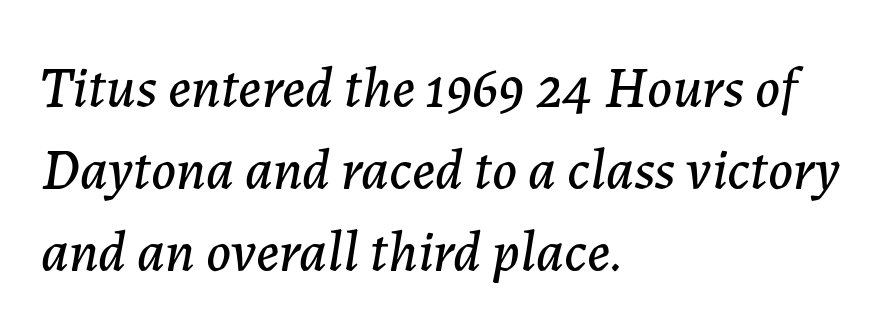
{"italic": "yes", "lean": "right", "slant_degrees": 7, "width": "normal", "stroke_contrast": "low", "x_height": "medium", "monospaced": "no", "underline": "no", "align": "left", "line_spacing": "normal", "line_spacing_ratio": 1.44, "letter_spacing": "normal", "letter_spacing_em": 0.0, "glyph_px": 57}
